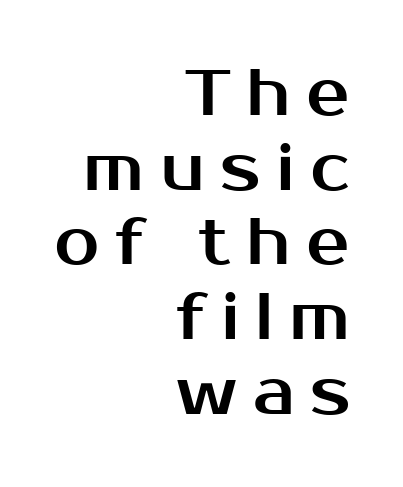
The image shows 65 px sans-serif type, upright; set right-aligned, tight line spacing (1.15x), unusually wide letter spacing (+0.24 em), not underlined; medium stroke contrast and a medium x-height.
